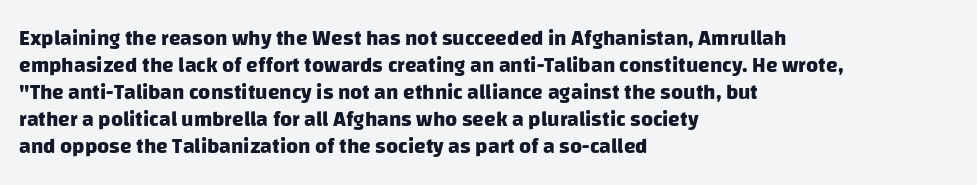
The image shows 21 px bold type; set left-aligned, normal line spacing (1.28x), normal letter spacing, not underlined.
